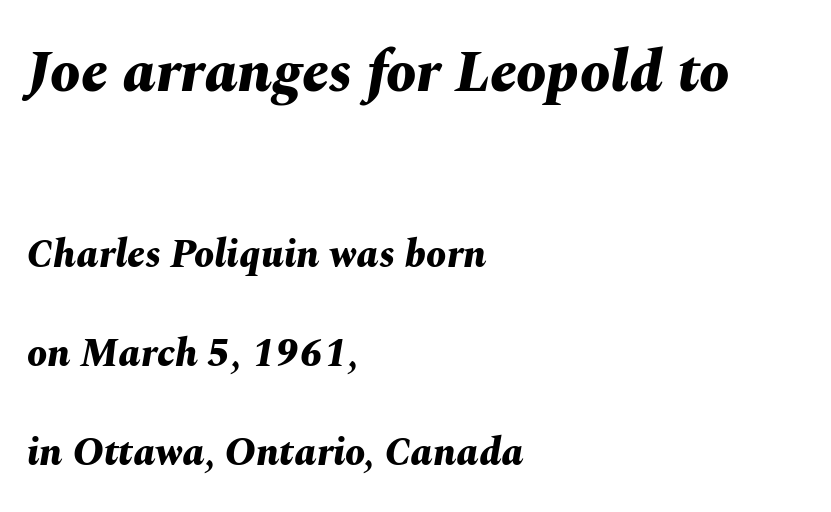
{"italic": "yes", "lean": "right", "slant_degrees": 10, "bold": "yes", "weight": "bold", "width": "normal", "stroke_contrast": "medium", "x_height": "medium", "monospaced": "no", "underline": "no", "align": "left", "line_spacing": "loose", "line_spacing_ratio": 2.48, "letter_spacing": "normal", "letter_spacing_em": 0.0, "larger_block": "first", "size_ratio": 1.5, "glyph_px": 60}
